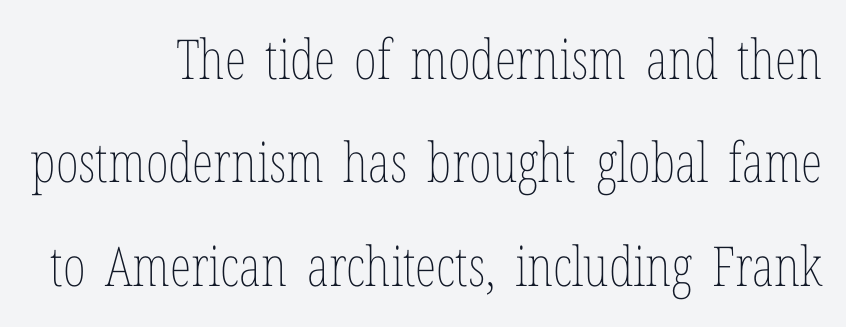
The image shows 55 px thin, condensed type, upright; set right-aligned, line spacing 1.88x, normal letter spacing, not underlined; low stroke contrast and a medium x-height.
